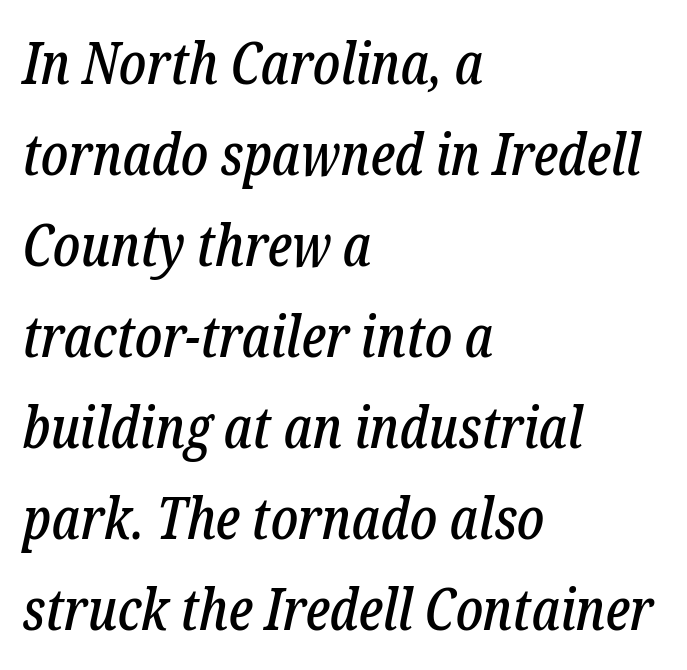
{"serif": "yes", "italic": "yes", "lean": "right", "slant_degrees": 12, "width": "condensed", "stroke_contrast": "low", "x_height": "medium", "monospaced": "no", "underline": "no", "align": "left", "line_spacing": "normal", "line_spacing_ratio": 1.57, "letter_spacing": "normal", "letter_spacing_em": 0.0, "glyph_px": 58}
